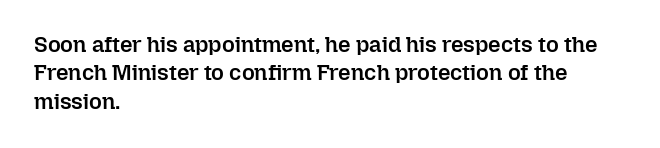
{"italic": "no", "bold": "semi", "underline": "no", "align": "left", "line_spacing": "normal", "line_spacing_ratio": 1.29, "letter_spacing": "normal", "letter_spacing_em": 0.0, "glyph_px": 22}
